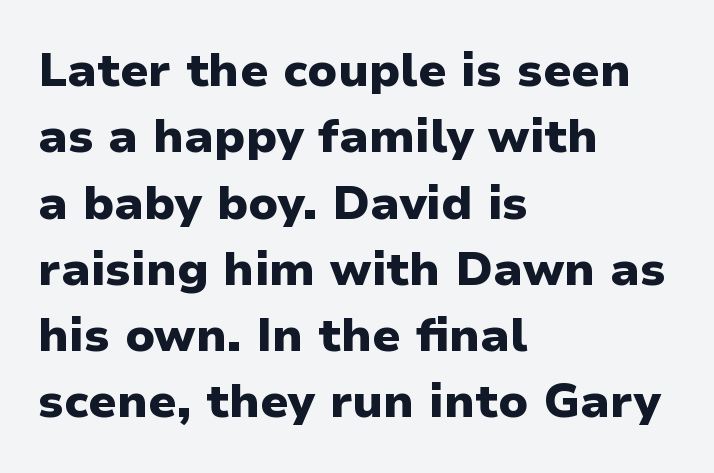
In terms of letterspacing, this is plain default setting. The strip under each line holds only bare page. Nope, not italic — everything's standing straight. You could not count columns in this text — the font is proportionally spaced. Notice how the passage keeps a crisp vertical edge on the left only.
